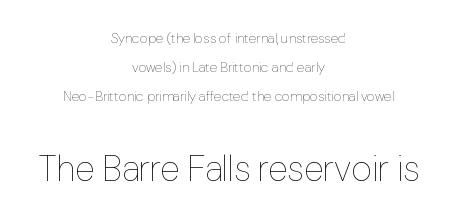
Q: Is the text bold? A: No.
Q: Is the text italic (slanted)? A: No, it is upright.
Q: Is the text underlined? A: No.
Q: How is the paragraph aligned? A: Centered.
Q: Is the spacing between letters normal or unusually wide? A: Normal.
Q: Is the spacing between lines tight, normal or loose? A: Loose.
Q: Which block of text is set in a larger size, the first (top) or the second (bottom)? A: The second (bottom) one.
Q: Width (condensed, normal, or wide)? A: Normal.
Q: Stroke contrast? A: Low.
Q: x-height? A: Medium.
Q: Monospaced? A: No.
